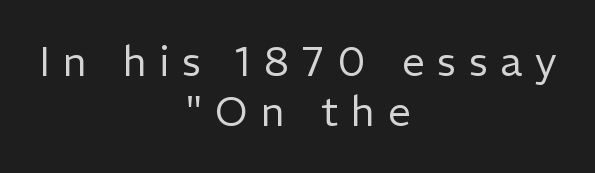
Letters have the restrained weight of plain body copy at most. The letters advance in unequal steps, a hallmark of proportional type. Layout note: lines centered. When letters stand straight like this, we call the style roman or upright.
